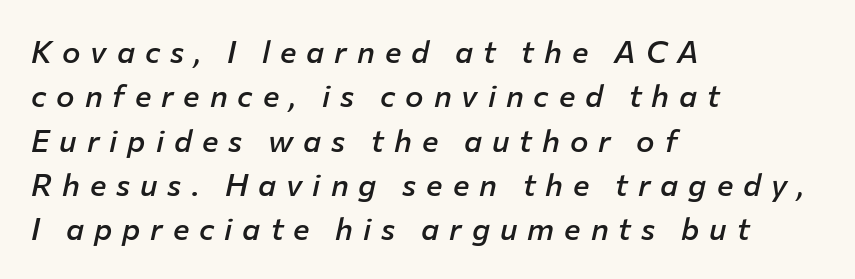
Q: Is the text bold? A: Semi-bold.
Q: Is the text italic (slanted)? A: Yes, it leans right by about 12 degrees.
Q: Is the text underlined? A: No.
Q: How is the paragraph aligned? A: Left-aligned.
Q: Is the spacing between letters normal or unusually wide? A: Unusually wide.
Q: Is the spacing between lines tight, normal or loose? A: Normal.
Q: Width (condensed, normal, or wide)? A: Normal.
Q: Stroke contrast? A: Low.
Q: x-height? A: Medium.
Q: Monospaced? A: No.
